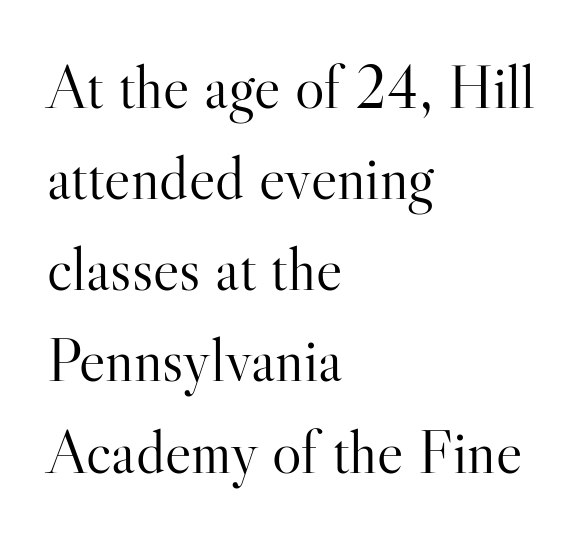
You could call the tracking neutral — neither tight nor loose. Any mark beneath the type? The region is blank. Typographically, this falls in the serif category. The rows are spaced the way most documents space them. This sample is left-justified, so line endings fall wherever the words run out. The face used here is proportionally spaced, like ordinary book or web type.
